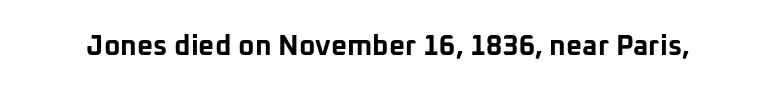
{"serif": "no", "italic": "no", "bold": "yes", "weight": "bold", "width": "normal", "stroke_contrast": "low", "x_height": "medium", "monospaced": "no", "underline": "no", "letter_spacing": "normal", "letter_spacing_em": 0.0, "glyph_px": 28}
